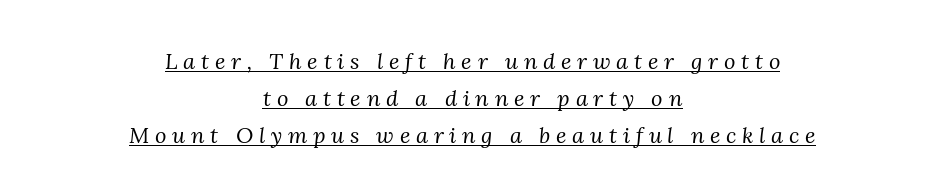
{"italic": "yes", "lean": "right", "slant_degrees": 3, "bold": "no", "underline": "yes", "align": "center", "line_spacing": "normal", "line_spacing_ratio": 1.68, "letter_spacing": "wide", "letter_spacing_em": 0.26, "glyph_px": 22}
